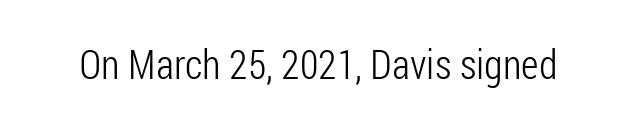
Q: Is the text bold? A: No.
Q: Is the text italic (slanted)? A: No, it is upright.
Q: Is the typeface a serif or a sans-serif typeface? A: Sans-serif.
Q: Is the text underlined? A: No.
Q: Is the spacing between letters normal or unusually wide? A: Normal.
Q: Width (condensed, normal, or wide)? A: Condensed.
Q: Stroke contrast? A: Low.
Q: x-height? A: Medium.
Q: Monospaced? A: No.
